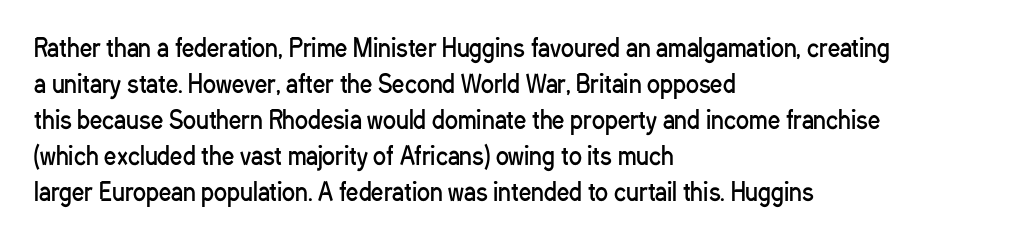
Q: Is the text bold? A: No.
Q: Is the text italic (slanted)? A: No, it is upright.
Q: Is the text underlined? A: No.
Q: How is the paragraph aligned? A: Left-aligned.
Q: Is the spacing between letters normal or unusually wide? A: Normal.
Q: Is the spacing between lines tight, normal or loose? A: Normal.
